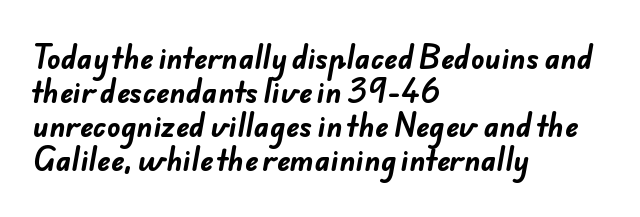
A student would call this left alignment; a typographer would say flush left, rag right. Think of a printed novel: that variable character pitch is what you see here. Letterform terminals end flat and unadorned throughout the passage. The gaps between neighbouring characters are ordinary and unremarkable. Heft: maximum for text — a bold.
